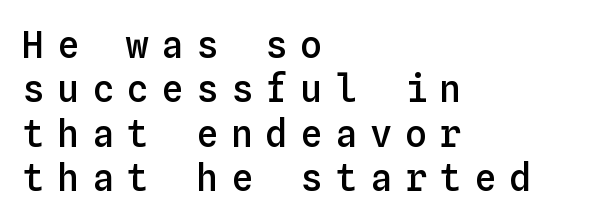
The image shows 37 px semibold type, upright, monospaced; set left-aligned, line spacing 1.2x, unusually wide letter spacing (+0.34 em), not underlined; low stroke contrast and a medium x-height.
